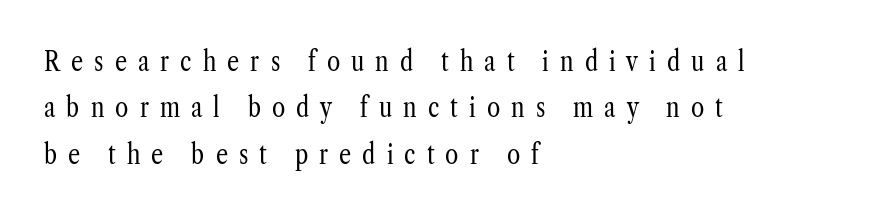
Italic: no, the glyphs are upright roman. The font is comparable to plain body text, perhaps lighter. Honestly, there is no underline to notice here at all. Is the block centered? No — it sits flush against the left margin. Glyph-to-glyph distance is far greater than everyday printed text.
